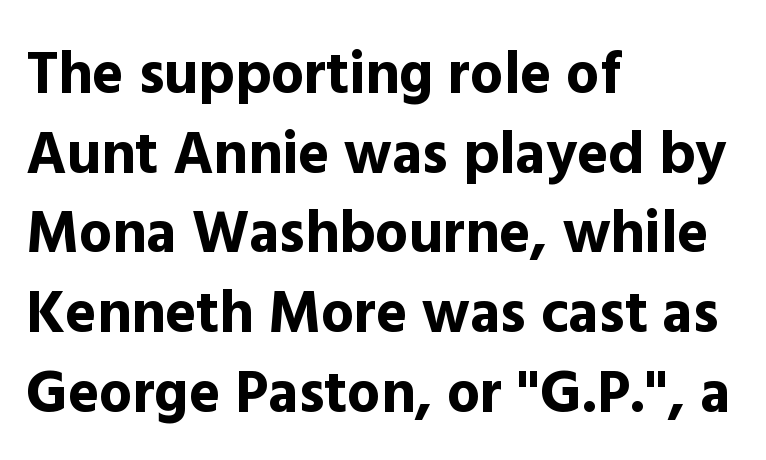
The image shows 59 px bold sans-serif type, upright; set left-aligned, normal line spacing (1.35x), normal letter spacing, not underlined; a medium x-height.
